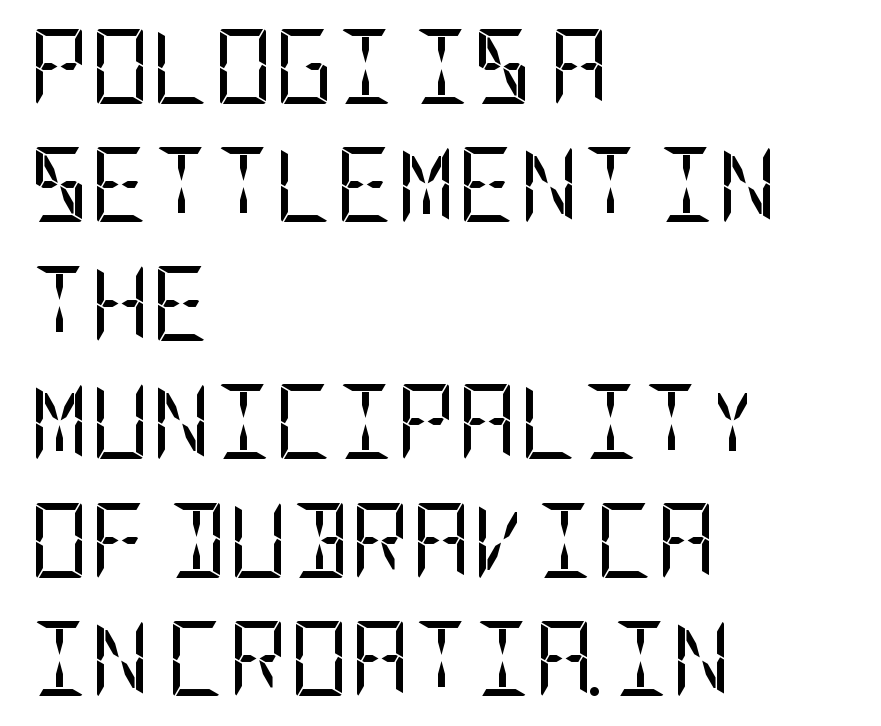
Q: Is the text bold? A: No.
Q: Is the text italic (slanted)? A: No, it is upright.
Q: Is the typeface a serif or a sans-serif typeface? A: Sans-serif.
Q: Is the text underlined? A: No.
Q: How is the paragraph aligned? A: Left-aligned.
Q: Is the spacing between letters normal or unusually wide? A: Normal.
Q: Is the spacing between lines tight, normal or loose? A: Normal.
Q: Width (condensed, normal, or wide)? A: Condensed.
Q: Stroke contrast? A: Low.
Q: x-height? A: Large.
